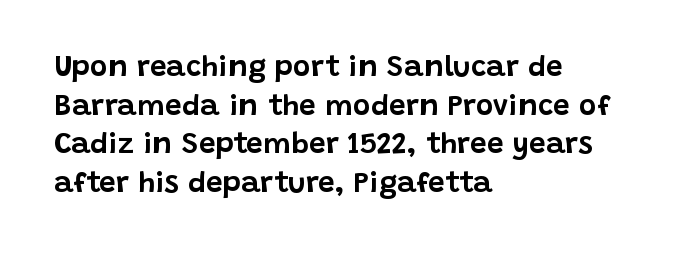
The image shows 30 px sans-serif type, upright; set left-aligned, normal line spacing (1.29x), normal letter spacing, not underlined; low stroke contrast and a large x-height.
